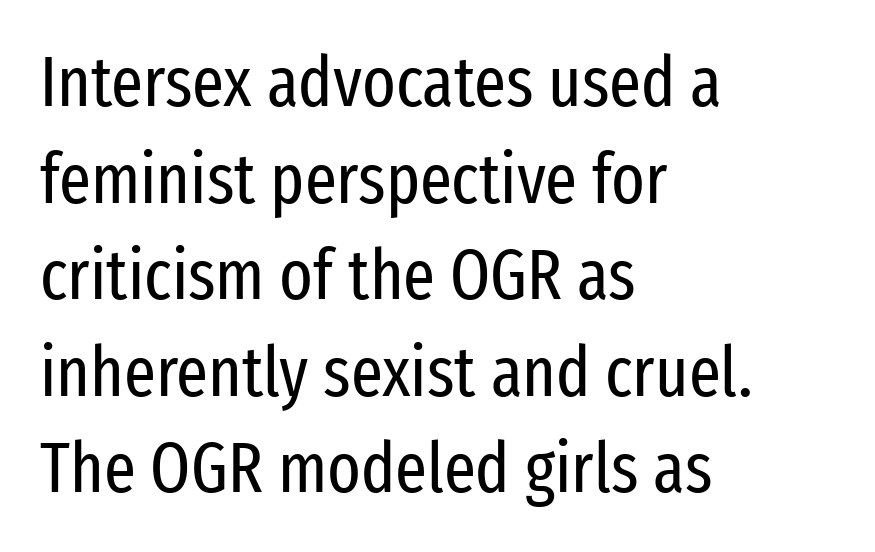
The leading is moderate, giving the passage an even texture. Are there feet on the stems? There aren't — it's a sans. Heaviness? Minimal to ordinary, like unemphasized prose. These lines were composed using upright roman letters. Character widths vary here, with narrow letters taking less room than wide ones. Is the block centered? No — it sits flush against the left margin.
